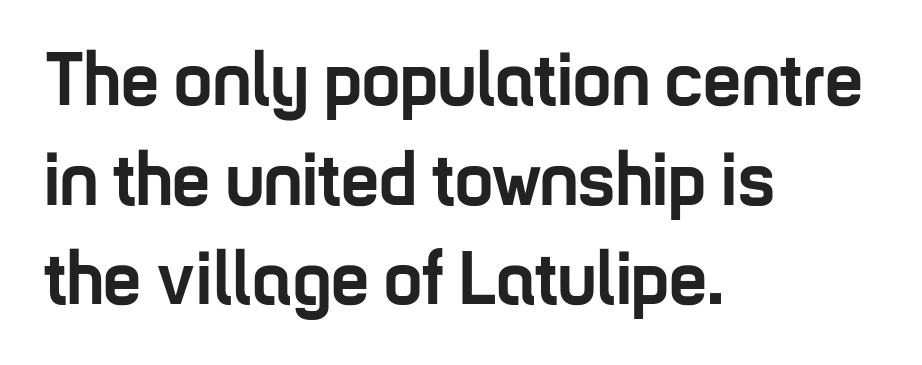
The image shows 76 px semibold, condensed sans-serif type, upright; set left-aligned, normal line spacing (1.31x), normal letter spacing, not underlined; low stroke contrast and a medium x-height.
